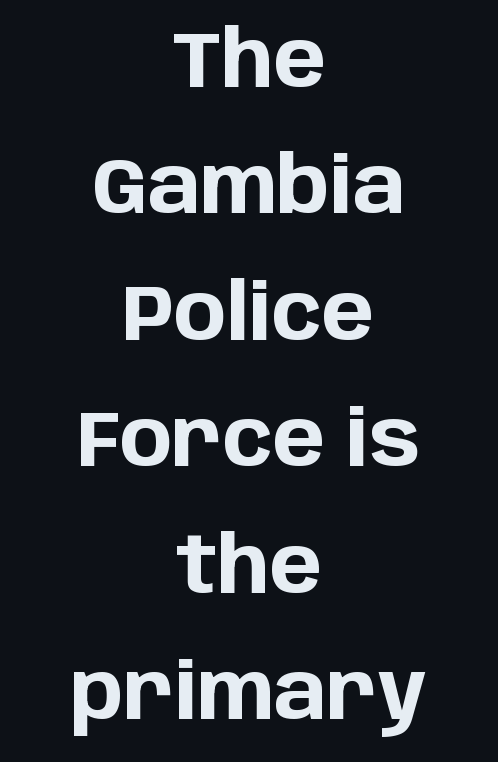
The image shows 79 px bold sans-serif type, upright; set centered, normal line spacing (1.6x), normal letter spacing, not underlined; low stroke contrast and a large x-height.
